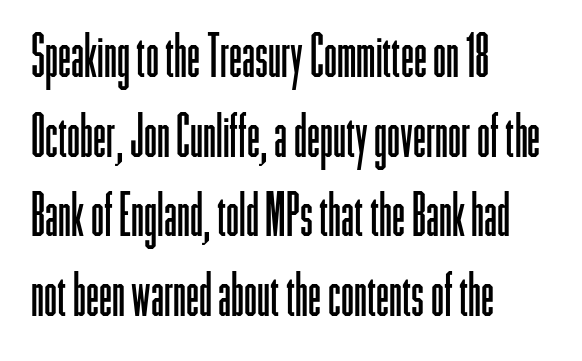
{"serif": "no", "italic": "no", "bold": "no", "weight": "light", "width": "condensed", "stroke_contrast": "low", "x_height": "medium", "monospaced": "no", "underline": "no", "align": "left", "line_spacing": "normal", "line_spacing_ratio": 1.35, "letter_spacing": "normal", "letter_spacing_em": 0.0, "glyph_px": 59}
